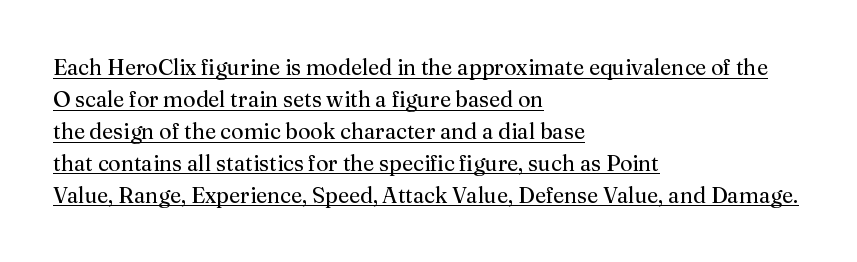
The image shows 22 px text type, upright; set left-aligned, normal line spacing (1.45x), normal letter spacing, underlined.
